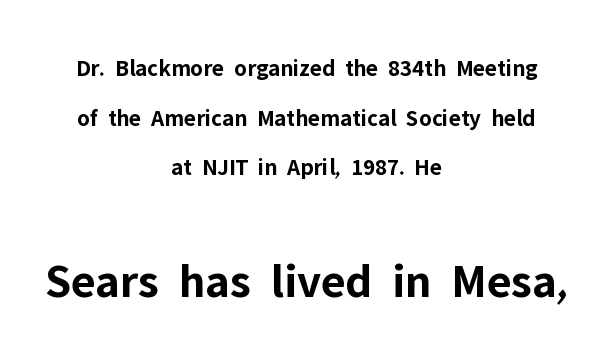
The image shows 49 px bold sans-serif type, upright; set centered, loose line spacing (2.07x), normal letter spacing, not underlined; the second (bottom) block is 2.04x larger; low stroke contrast and a medium x-height.
